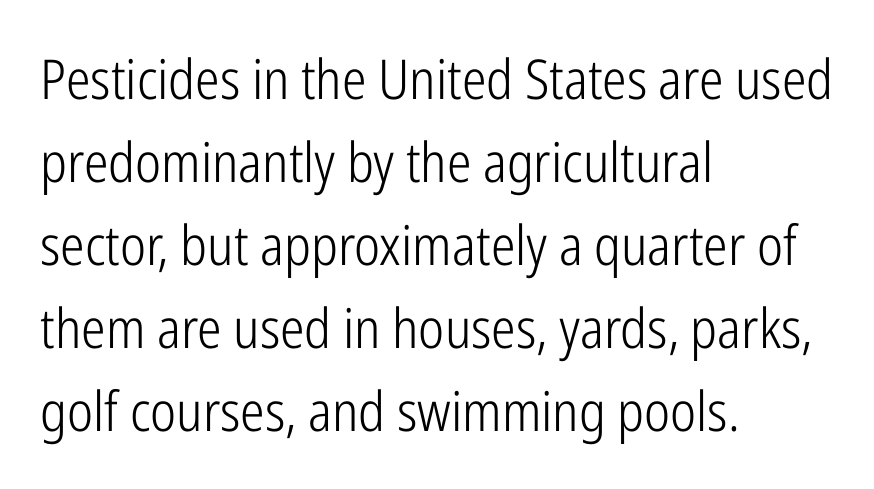
Q: Is the text bold? A: No.
Q: Is the text italic (slanted)? A: No, it is upright.
Q: Is the typeface a serif or a sans-serif typeface? A: Sans-serif.
Q: Is the text underlined? A: No.
Q: How is the paragraph aligned? A: Left-aligned.
Q: Is the spacing between letters normal or unusually wide? A: Normal.
Q: Is the spacing between lines tight, normal or loose? A: Normal.
Q: Width (condensed, normal, or wide)? A: Condensed.
Q: Stroke contrast? A: Low.
Q: x-height? A: Medium.
Q: Monospaced? A: No.
